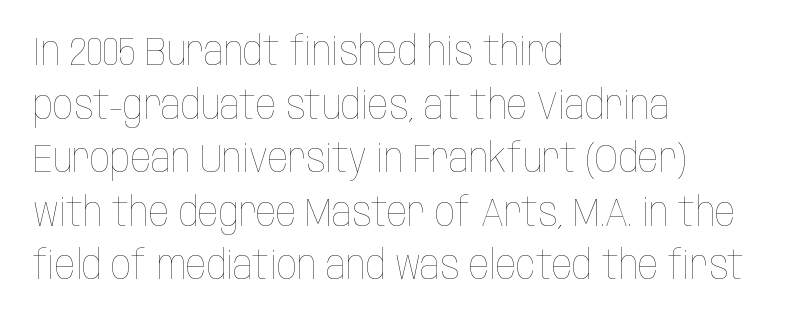
Q: Is the text bold? A: No.
Q: Is the text italic (slanted)? A: No, it is upright.
Q: Is the text underlined? A: No.
Q: How is the paragraph aligned? A: Left-aligned.
Q: Is the spacing between letters normal or unusually wide? A: Normal.
Q: Is the spacing between lines tight, normal or loose? A: Normal.
Q: Width (condensed, normal, or wide)? A: Condensed.
Q: Stroke contrast? A: Low.
Q: x-height? A: Large.
Q: Monospaced? A: No.
